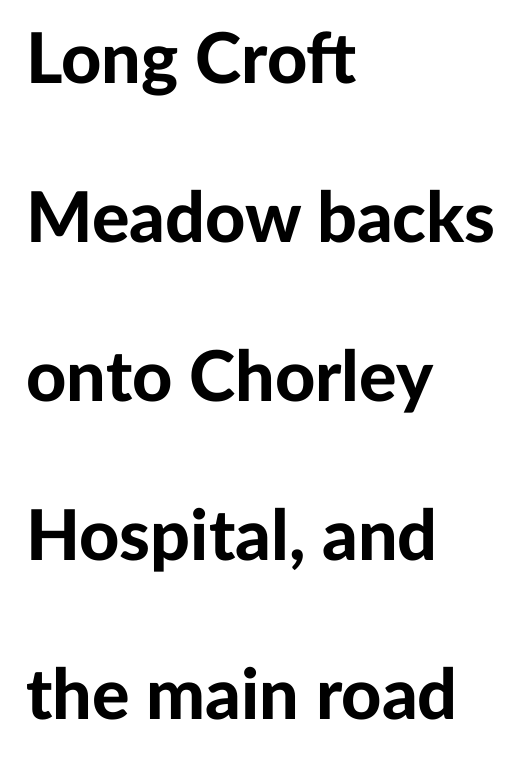
Vertical strokes here are truly vertical. This is sans-serif lettering, the kind often seen on screens and signage. These words are printed bold, with thick strokes throughout. Proportional: the letters do not fall into vertical columns. Unmarked baselines from the first word to the last. A typesetter would call this zero additional tracking.
